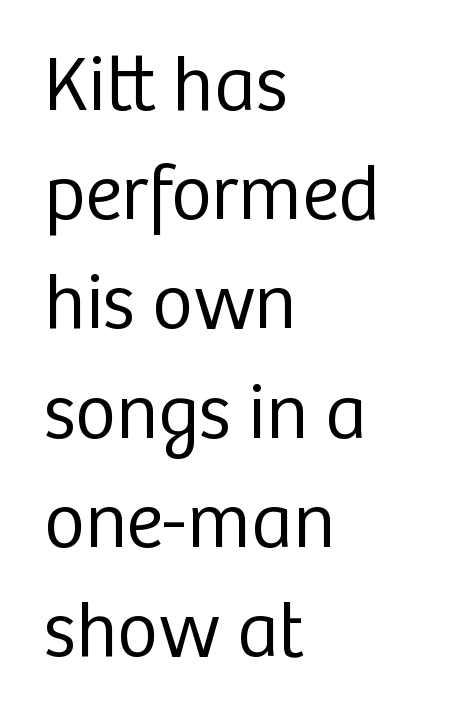
The image shows 78 px regular-weight sans-serif type, upright; set left-aligned, normal line spacing (1.4x), normal letter spacing, not underlined; low stroke contrast and a medium x-height.
